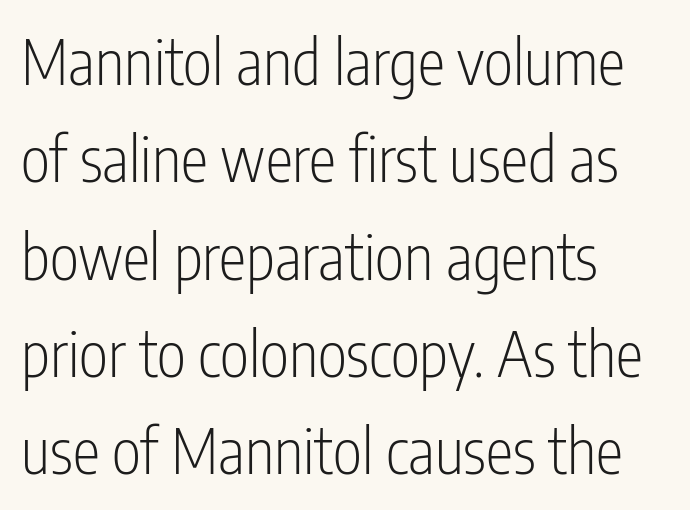
Q: Is the text bold? A: No.
Q: Is the text italic (slanted)? A: No, it is upright.
Q: Is the typeface a serif or a sans-serif typeface? A: Sans-serif.
Q: Is the text underlined? A: No.
Q: How is the paragraph aligned? A: Left-aligned.
Q: Is the spacing between letters normal or unusually wide? A: Normal.
Q: Is the spacing between lines tight, normal or loose? A: Normal.
Q: Width (condensed, normal, or wide)? A: Condensed.
Q: Stroke contrast? A: Low.
Q: x-height? A: Medium.
Q: Monospaced? A: No.
